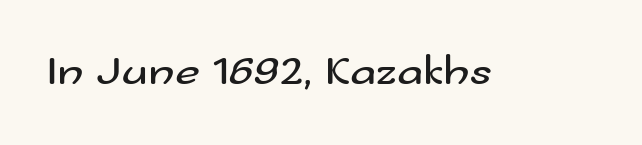
{"serif": "no", "italic": "no", "bold": "no", "weight": "regular", "width": "wide", "stroke_contrast": "medium", "x_height": "small", "monospaced": "no", "underline": "no", "letter_spacing": "normal", "letter_spacing_em": 0.0, "glyph_px": 43}
